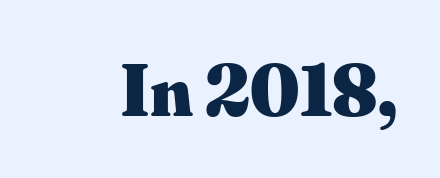
Note: serifs present on the glyphs. Honestly, there is no underline to notice here at all. These lines are rendered in a variable-pitch font. Italic: no, the glyphs are upright roman.
